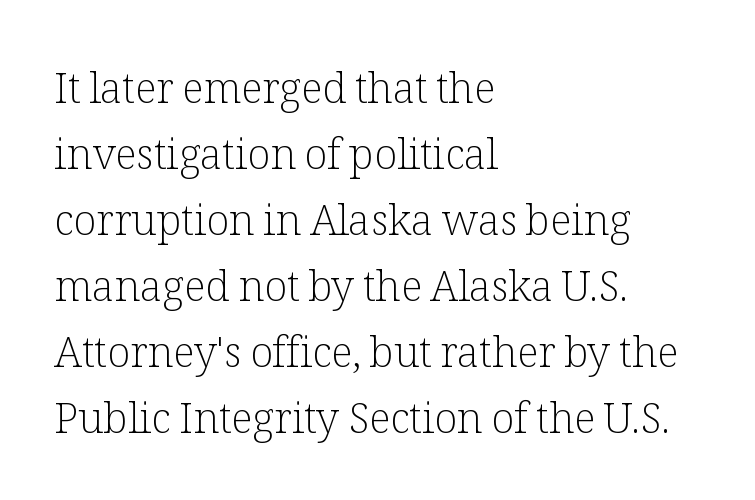
{"serif": "yes", "italic": "no", "bold": "no", "weight": "light", "width": "normal", "stroke_contrast": "low", "x_height": "medium", "monospaced": "no", "underline": "no", "align": "left", "line_spacing": "normal", "line_spacing_ratio": 1.57, "letter_spacing": "normal", "letter_spacing_em": 0.0, "glyph_px": 42}
